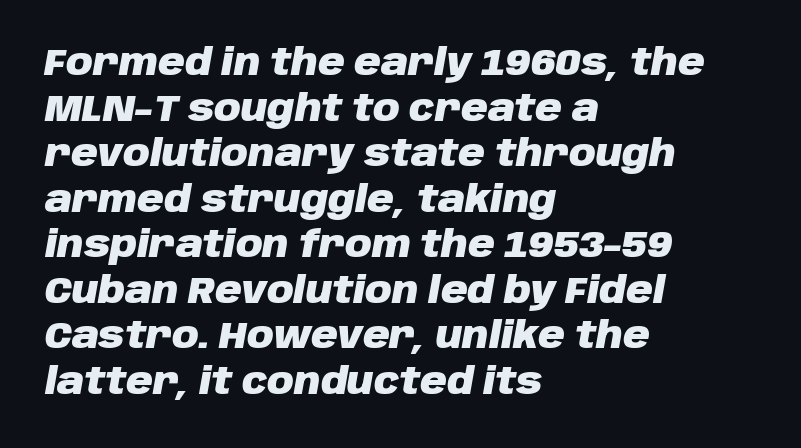
{"italic": "yes", "lean": "right", "slant_degrees": 10, "bold": "yes", "weight": "heavy", "width": "normal", "stroke_contrast": "low", "x_height": "large", "monospaced": "no", "underline": "no", "align": "left", "line_spacing_ratio": 1.23, "letter_spacing": "normal", "letter_spacing_em": 0.0, "glyph_px": 37}
